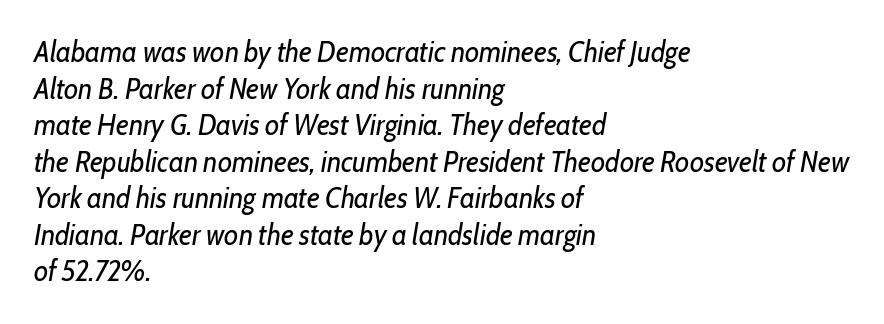
The glyphs are unaccompanied by any horizontal stroke below them. This sample has the flowing, uneven cadence of proportional lettering. Vertical stems look standard width or narrower in stroke. The text carries the slant typical of an italic or oblique font. The rows are spaced the way most documents space them.
